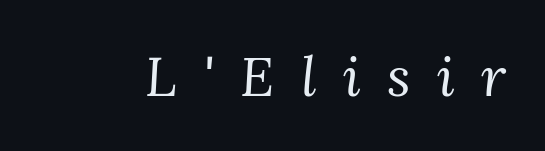
{"serif": "yes", "italic": "yes", "lean": "right", "slant_degrees": 3, "bold": "no", "weight": "regular", "width": "normal", "stroke_contrast": "medium", "x_height": "medium", "monospaced": "no", "underline": "no", "letter_spacing": "wide", "letter_spacing_em": 0.48, "glyph_px": 55}
